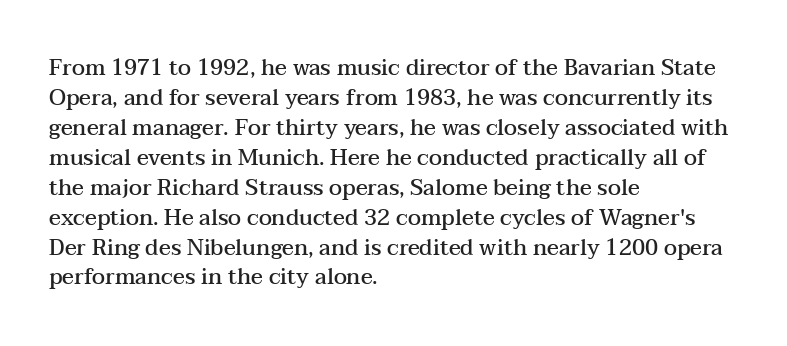
In terms of letterspacing, this is plain default setting. Underlining? Definitely not there. The rendering anchors every line to the left-hand side. Style check: upright.
